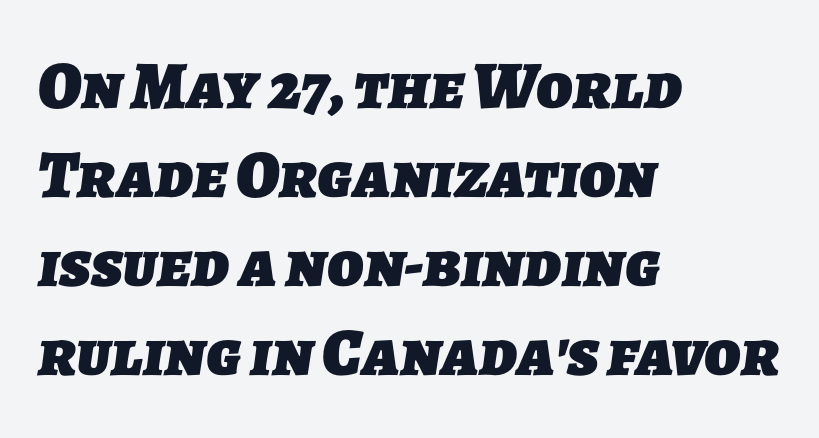
{"serif": "no", "bold": "yes", "weight": "heavy", "width": "normal", "stroke_contrast": "low", "x_height": "medium", "monospaced": "no", "underline": "no", "align": "left", "line_spacing": "normal", "line_spacing_ratio": 1.31, "letter_spacing": "normal", "letter_spacing_em": 0.0, "glyph_px": 68}
